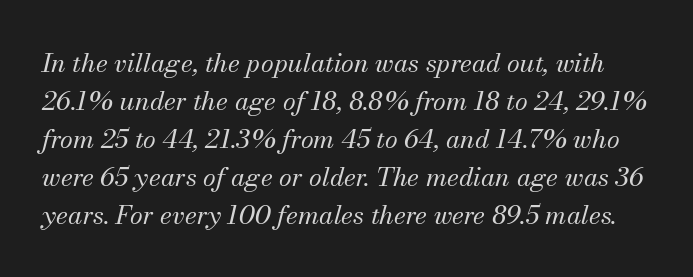
Stroke thickness stays within the range of a standard reading face or lighter. Looking at the ascenders, they clearly lean. Vertical spacing — default. Type without underlining. A typesetter would call this zero additional tracking.
